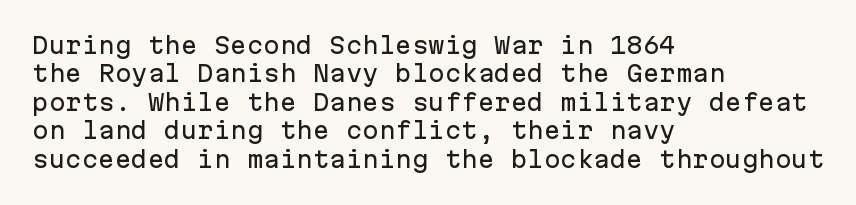
{"italic": "no", "underline": "no", "align": "left", "line_spacing": "normal", "line_spacing_ratio": 1.29, "letter_spacing": "normal", "letter_spacing_em": 0.0, "glyph_px": 22}
